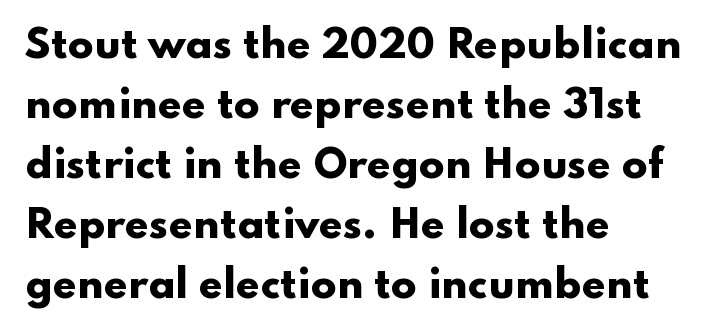
{"serif": "no", "italic": "no", "bold": "yes", "weight": "heavy", "width": "wide", "stroke_contrast": "low", "x_height": "small", "monospaced": "no", "underline": "no", "align": "left", "line_spacing": "normal", "line_spacing_ratio": 1.58, "letter_spacing": "normal", "letter_spacing_em": 0.0, "glyph_px": 38}
